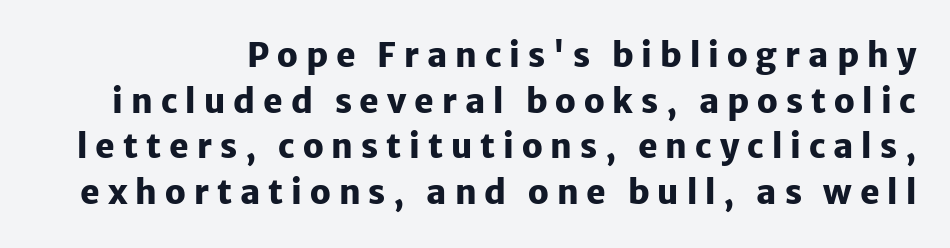
{"serif": "no", "italic": "no", "bold": "yes", "weight": "heavy", "width": "normal", "stroke_contrast": "low", "x_height": "medium", "monospaced": "no", "underline": "no", "line_spacing": "normal", "line_spacing_ratio": 1.38, "letter_spacing": "wide", "letter_spacing_em": 0.24, "glyph_px": 33}
